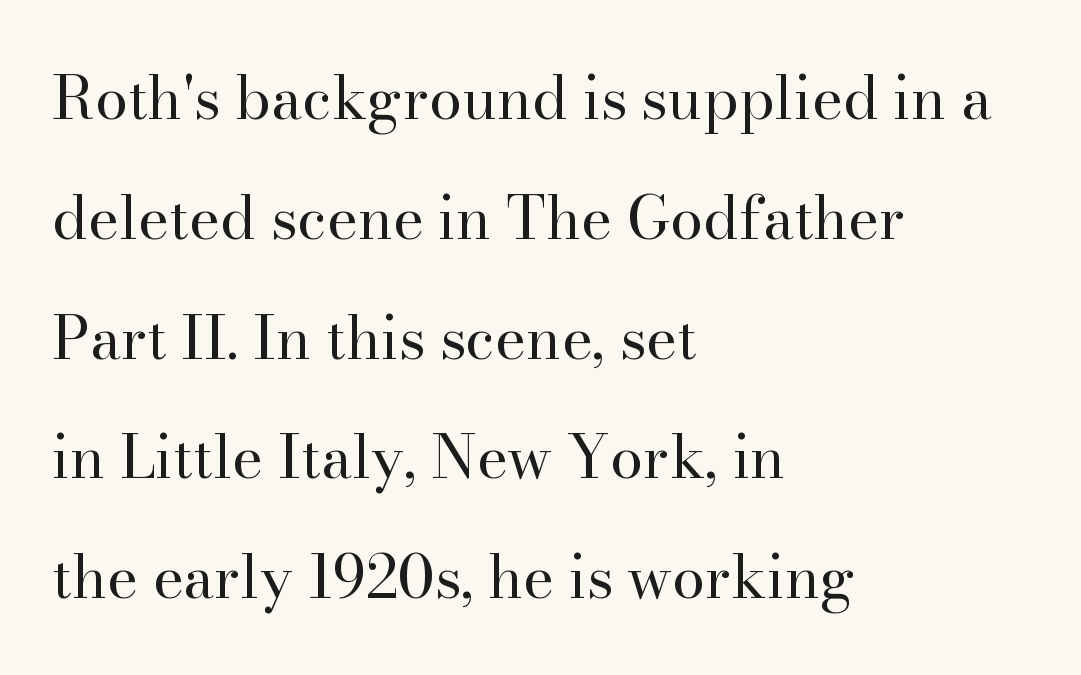
Q: Is the text bold? A: No.
Q: Is the text italic (slanted)? A: No, it is upright.
Q: Is the typeface a serif or a sans-serif typeface? A: Serif.
Q: Is the text underlined? A: No.
Q: How is the paragraph aligned? A: Left-aligned.
Q: Is the spacing between letters normal or unusually wide? A: Normal.
Q: Is the spacing between lines tight, normal or loose? A: Loose.
Q: Width (condensed, normal, or wide)? A: Normal.
Q: Stroke contrast? A: High.
Q: x-height? A: Small.
Q: Monospaced? A: No.
